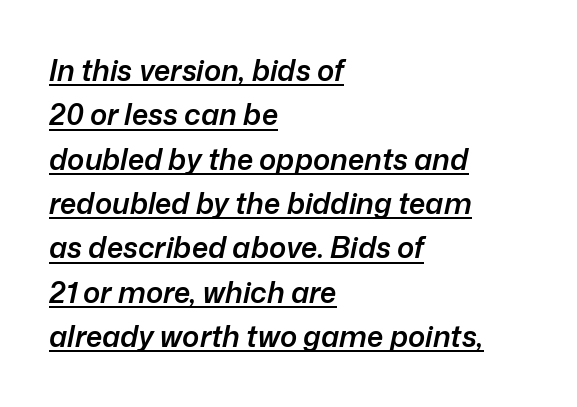
The image shows 29 px semibold type, italic (leaning right); set left-aligned, normal line spacing (1.53x), normal letter spacing, underlined; low stroke contrast and a medium x-height.
